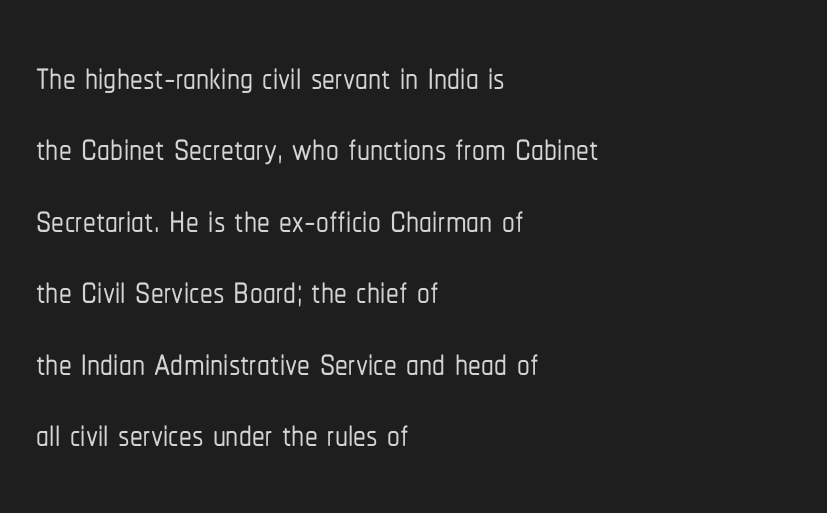
The image shows 51 px condensed sans-serif type, upright; set left-aligned, normal line spacing (1.4x), normal letter spacing, not underlined; low stroke contrast and a medium x-height.
